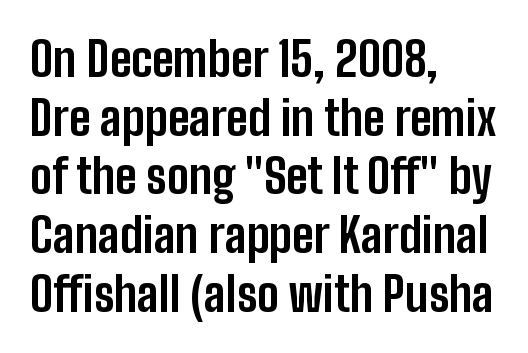
Nobody touched the tracking dial on this one. The rendering shows plain stroke endings on the letterforms — a sans-serif design. Reading down the column, the eye jumps a familiar distance to each next line. The ragged edge is on the right, which tells us the setting is flush left.
